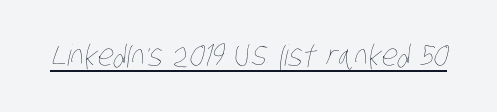
Q: Is the text bold? A: No.
Q: Is the text underlined? A: Yes.
Q: Is the spacing between letters normal or unusually wide? A: Normal.
Q: Width (condensed, normal, or wide)? A: Condensed.
Q: Stroke contrast? A: Low.
Q: x-height? A: Large.
Q: Monospaced? A: No.
